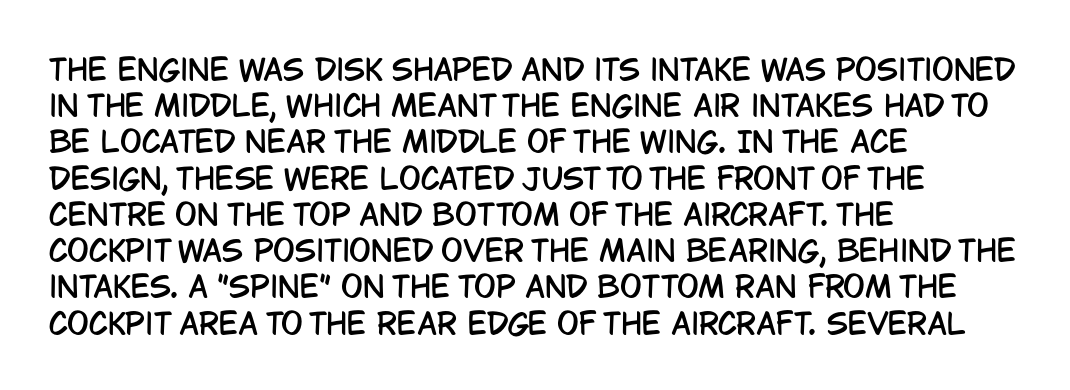
The image shows 29 px condensed sans-serif type, upright; set left-aligned, normal line spacing (1.25x), normal letter spacing, not underlined; low stroke contrast and a large x-height.
